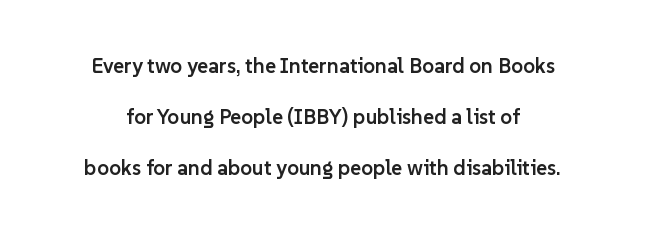
The image shows 21 px text type, upright; set loose line spacing (2.42x), normal letter spacing, not underlined.
